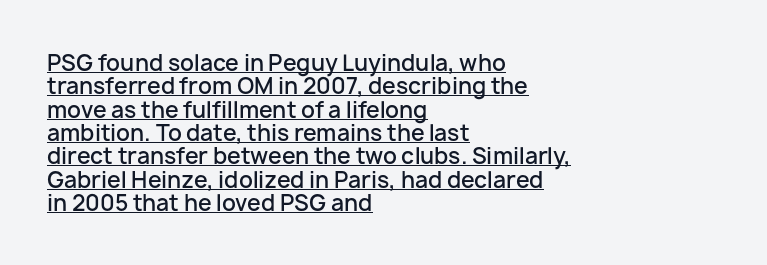
The image shows 22 px text type, upright; set left-aligned, tight line spacing (1.06x), normal letter spacing, underlined.
